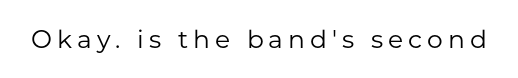
{"italic": "no", "bold": "no", "underline": "no", "letter_spacing": "wide", "letter_spacing_em": 0.2, "glyph_px": 25}
